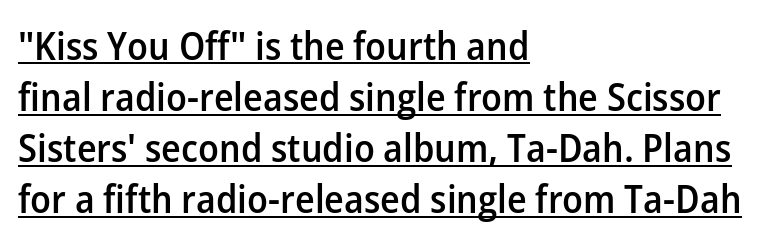
The image shows 39 px semibold sans-serif type, upright; set left-aligned, normal line spacing (1.31x), normal letter spacing, underlined; low stroke contrast and a medium x-height.
